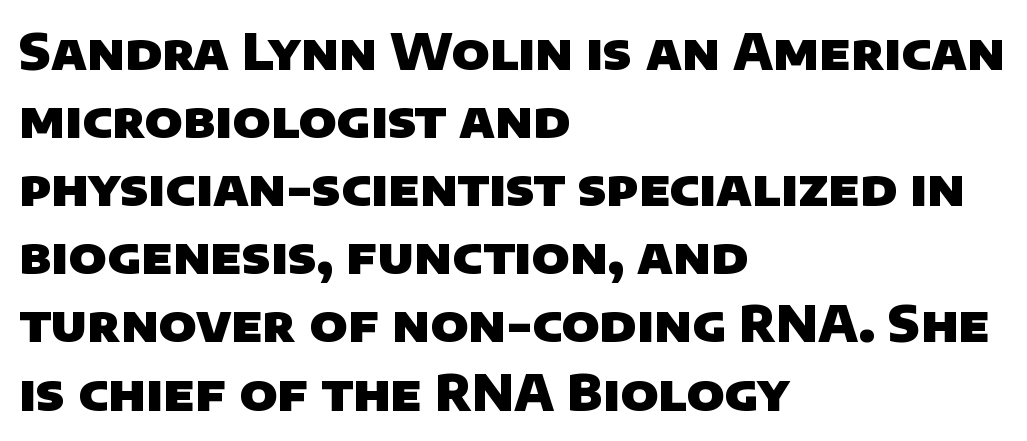
{"serif": "no", "bold": "yes", "weight": "heavy", "width": "normal", "stroke_contrast": "low", "x_height": "large", "monospaced": "no", "underline": "no", "align": "left", "line_spacing": "normal", "line_spacing_ratio": 1.39, "letter_spacing": "normal", "letter_spacing_em": 0.0, "glyph_px": 49}
